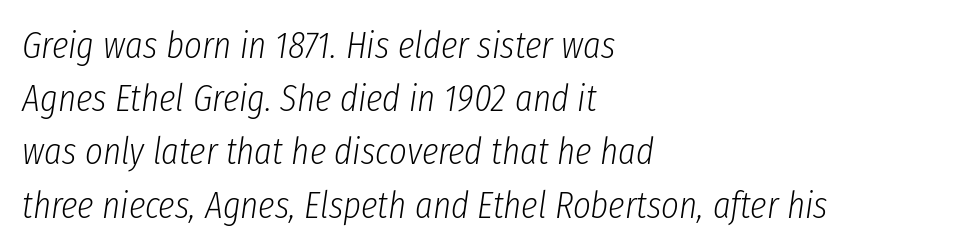
The image shows 38 px light, condensed type, italic (leaning right); set left-aligned, normal line spacing (1.4x), normal letter spacing, not underlined; low stroke contrast and a medium x-height.
